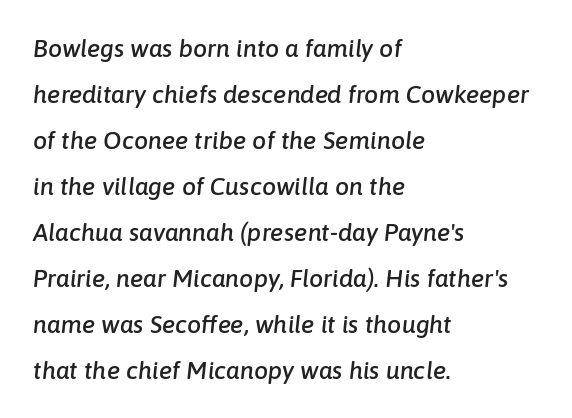
The area under the type is left untouched. All the whitespace from short lines collects on the right. Glyph-to-glyph distance matches everyday printed text. Italic: yes, the glyphs are oblique.
